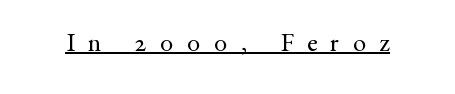
What stands out about the letter spacing? Its width — letters are far apart. The rendering uses the underline text-decoration. The letters stand straight up with perfectly vertical stems. No extra ink here — the face is not bold.
